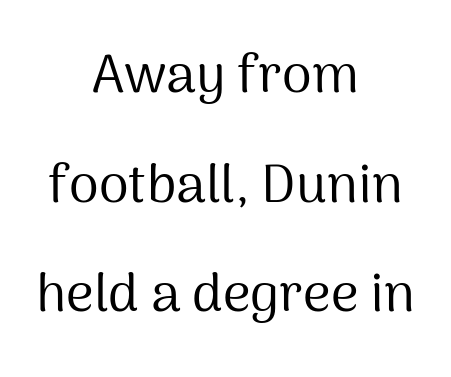
The image shows 54 px regular-weight sans-serif type, upright; set centered, loose line spacing (2.03x), normal letter spacing, not underlined; medium stroke contrast and a medium x-height.
